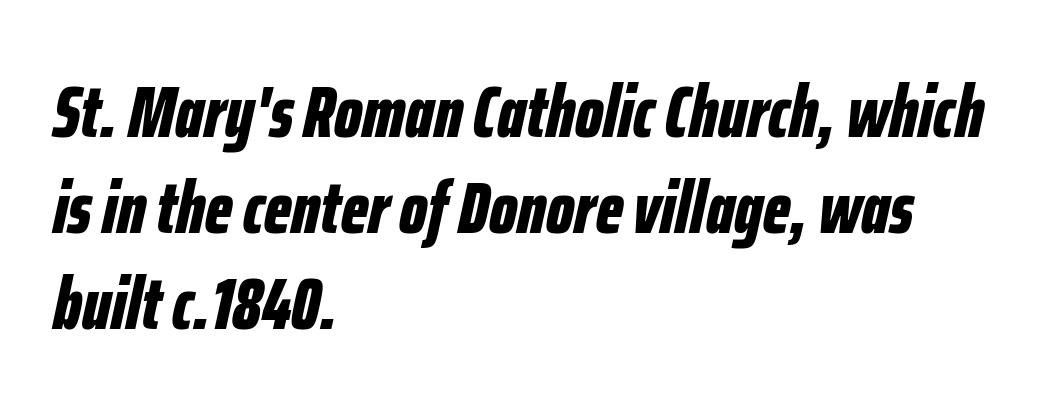
Q: Is the text bold? A: Yes.
Q: Is the text italic (slanted)? A: Yes, it leans right by about 12 degrees.
Q: Is the text underlined? A: No.
Q: How is the paragraph aligned? A: Left-aligned.
Q: Is the spacing between letters normal or unusually wide? A: Normal.
Q: Is the spacing between lines tight, normal or loose? A: Normal.
Q: Width (condensed, normal, or wide)? A: Condensed.
Q: Stroke contrast? A: Low.
Q: x-height? A: Medium.
Q: Monospaced? A: No.
